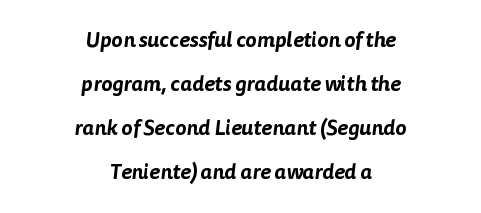
Q: Is the text underlined? A: No.
Q: How is the paragraph aligned? A: Centered.
Q: Is the spacing between letters normal or unusually wide? A: Normal.
Q: Is the spacing between lines tight, normal or loose? A: Loose.
